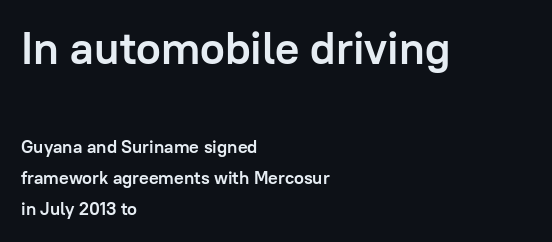
Typeset ragged right — the left edge is the straight one. Are there feet on the stems? There aren't — it's a sans. The strip under each line holds only bare page. A typesetter would mark this as roman, not italic. The letters advance in unequal steps, a hallmark of proportional type. Observe the ordinary spacing: letters are neighbours, not strangers.
